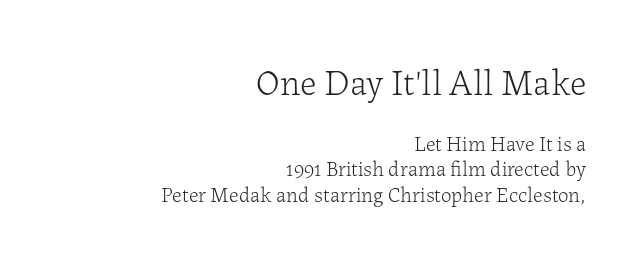
{"serif": "yes", "italic": "no", "bold": "no", "weight": "light", "width": "normal", "stroke_contrast": "low", "x_height": "medium", "monospaced": "no", "underline": "no", "align": "right", "line_spacing_ratio": 1.22, "letter_spacing": "normal", "letter_spacing_em": 0.0, "larger_block": "first", "size_ratio": 1.71, "glyph_px": 36}
